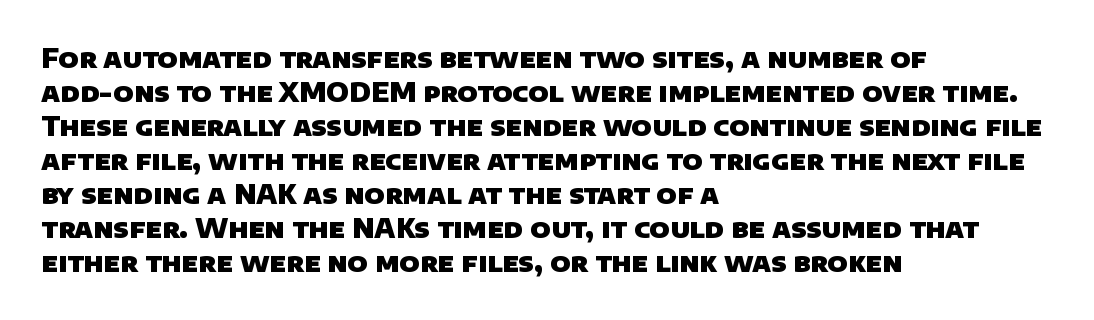
{"bold": "yes", "underline": "no", "align": "left", "line_spacing": "normal", "line_spacing_ratio": 1.31, "letter_spacing": "normal", "letter_spacing_em": 0.0, "glyph_px": 26}
